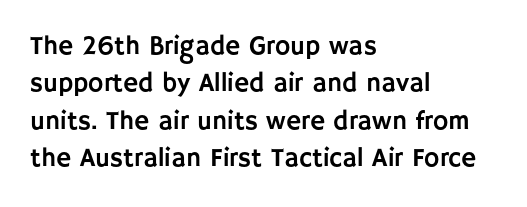
{"italic": "no", "underline": "no", "align": "left", "line_spacing": "normal", "line_spacing_ratio": 1.44, "letter_spacing": "normal", "letter_spacing_em": 0.0, "glyph_px": 26}
